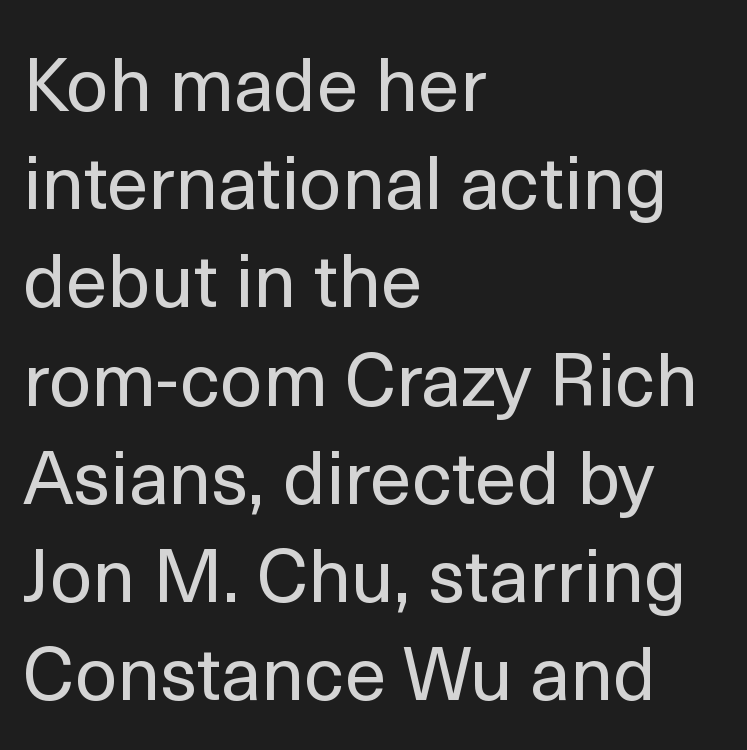
{"serif": "no", "italic": "no", "bold": "no", "weight": "regular", "width": "normal", "x_height": "medium", "monospaced": "no", "underline": "no", "align": "left", "line_spacing": "normal", "line_spacing_ratio": 1.31, "letter_spacing": "normal", "letter_spacing_em": 0.0, "glyph_px": 75}
